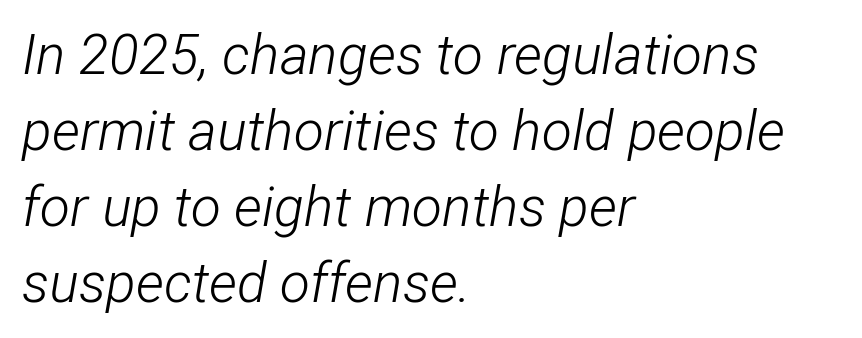
Q: Is the text bold? A: No.
Q: Is the text italic (slanted)? A: Yes, it leans right by about 12 degrees.
Q: Is the text underlined? A: No.
Q: How is the paragraph aligned? A: Left-aligned.
Q: Is the spacing between letters normal or unusually wide? A: Normal.
Q: Is the spacing between lines tight, normal or loose? A: Normal.
Q: Width (condensed, normal, or wide)? A: Condensed.
Q: Stroke contrast? A: Low.
Q: x-height? A: Medium.
Q: Monospaced? A: No.
